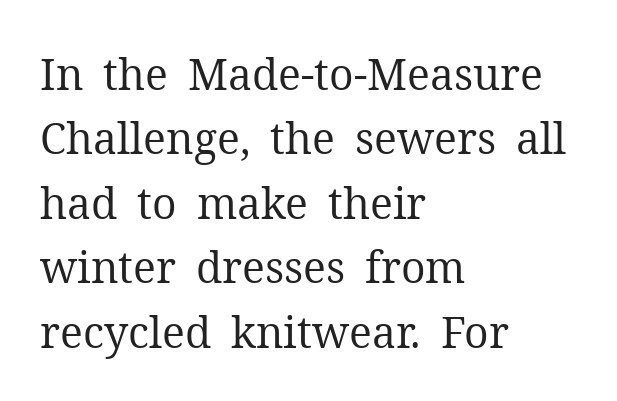
{"serif": "yes", "italic": "no", "bold": "no", "weight": "regular", "width": "normal", "stroke_contrast": "medium", "x_height": "medium", "monospaced": "no", "underline": "no", "align": "left", "line_spacing": "normal", "line_spacing_ratio": 1.5, "letter_spacing": "normal", "letter_spacing_em": 0.0, "glyph_px": 43}
